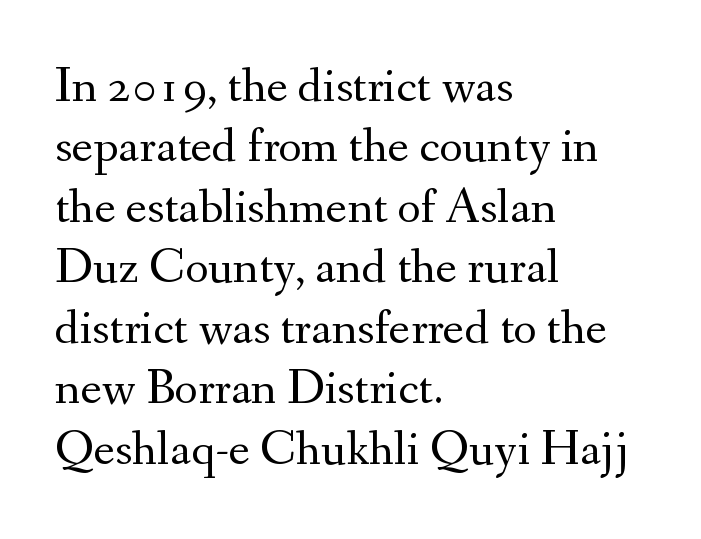
Q: Is the text bold? A: No.
Q: Is the text italic (slanted)? A: No, it is upright.
Q: Is the typeface a serif or a sans-serif typeface? A: Serif.
Q: Is the text underlined? A: No.
Q: How is the paragraph aligned? A: Left-aligned.
Q: Is the spacing between letters normal or unusually wide? A: Normal.
Q: Width (condensed, normal, or wide)? A: Normal.
Q: Stroke contrast? A: Medium.
Q: x-height? A: Small.
Q: Monospaced? A: No.
